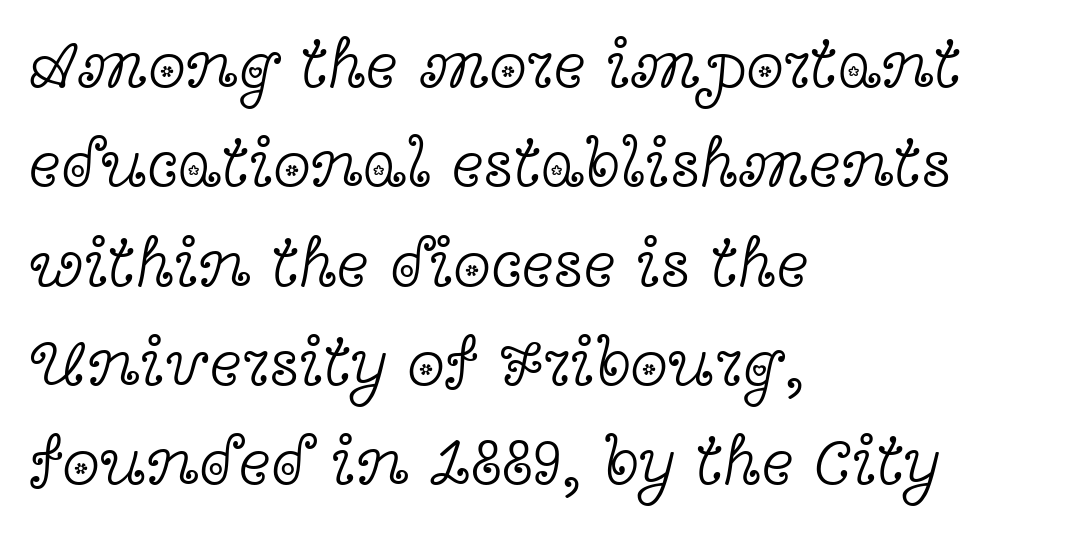
Anything drawn beneath the words? Only blank space. Honestly, the letter spacing is just normal — you wouldn't notice it. The rendering anchors every line to the left-hand side. A typesetter would call this leading conventional body-copy spacing. Observe the serifs anchoring each vertical stroke in this sample.
